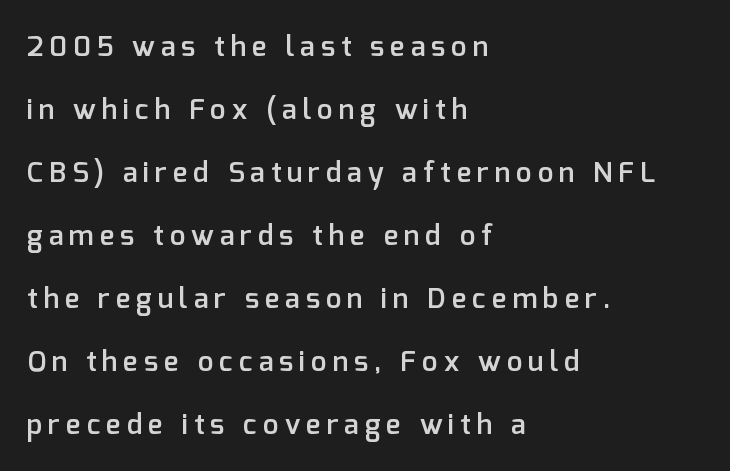
Q: Is the text bold? A: Semi-bold.
Q: Is the text italic (slanted)? A: No, it is upright.
Q: Is the typeface a serif or a sans-serif typeface? A: Sans-serif.
Q: Is the text underlined? A: No.
Q: How is the paragraph aligned? A: Left-aligned.
Q: Is the spacing between letters normal or unusually wide? A: Unusually wide.
Q: Is the spacing between lines tight, normal or loose? A: Loose.
Q: Width (condensed, normal, or wide)? A: Normal.
Q: Stroke contrast? A: Low.
Q: x-height? A: Medium.
Q: Monospaced? A: No.
